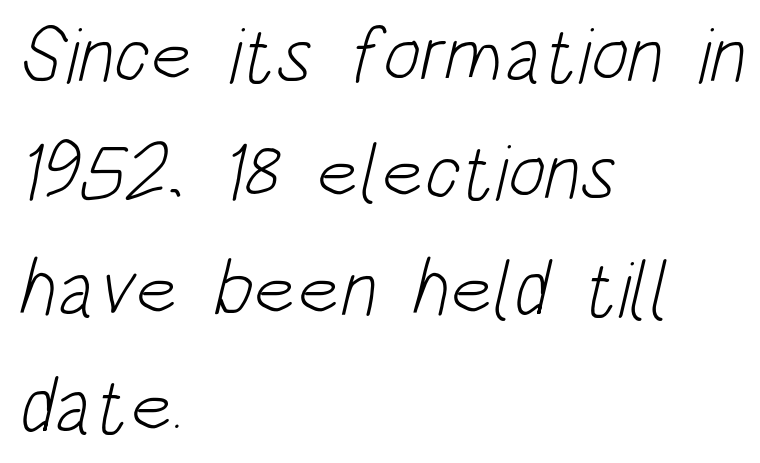
The image shows 79 px light, condensed sans-serif type; set left-aligned, normal line spacing (1.48x), normal letter spacing, not underlined; low stroke contrast and a large x-height.
